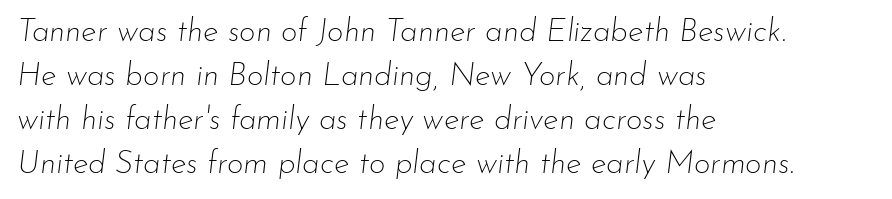
The setting favours the left margin, as ordinary paragraphs usually do. No letter is thick-stroked: the sample isn't bold. The letters sit at their default tracking, neither squeezed nor spread. Evenly set lines give the paragraph a standard silhouette. Descenders hang freely into open space.
